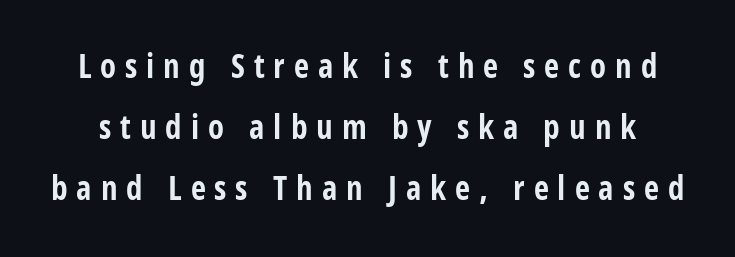
The image shows 33 px bold, condensed sans-serif type, upright; set line spacing 1.85x, unusually wide letter spacing (+0.27 em), not underlined; low stroke contrast and a large x-height.
